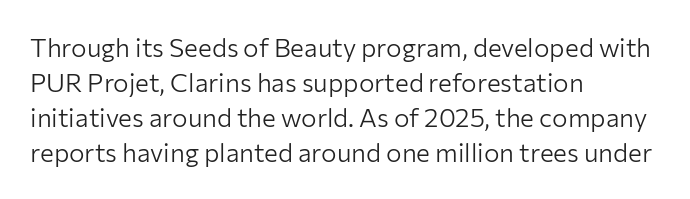
Q: Is the text bold? A: No.
Q: Is the text italic (slanted)? A: No, it is upright.
Q: Is the text underlined? A: No.
Q: How is the paragraph aligned? A: Left-aligned.
Q: Is the spacing between letters normal or unusually wide? A: Normal.
Q: Is the spacing between lines tight, normal or loose? A: Normal.
